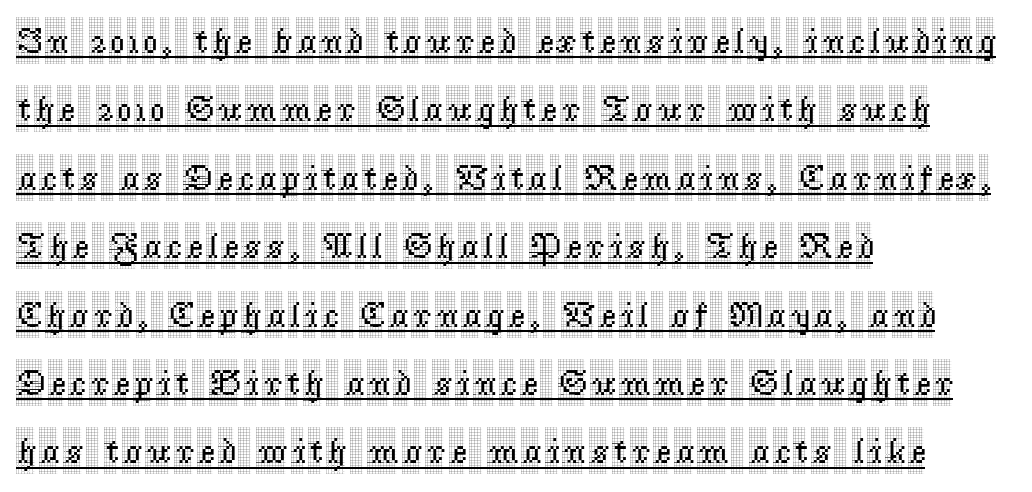
Each letter's strokes conclude with small projecting serifs. Is there an underline? Yes — a line sits under the letters. The letters stand straight up with perfectly vertical stems. The rag falls on the right side of this text block. Note the varied advance widths — an 'i' is clearly narrower than an 'm'. The rendering uses a large line-height, opening up the rows.
